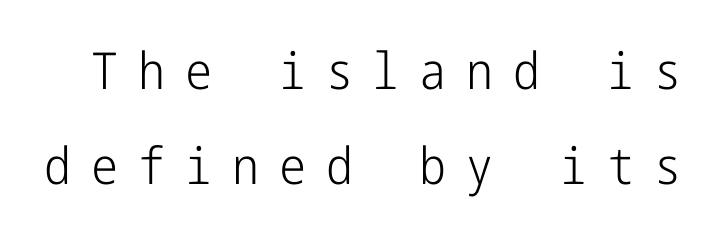
Q: Is the text bold? A: No.
Q: Is the text italic (slanted)? A: No, it is upright.
Q: Is the typeface a serif or a sans-serif typeface? A: Sans-serif.
Q: Is the text underlined? A: No.
Q: Is the spacing between letters normal or unusually wide? A: Unusually wide.
Q: Width (condensed, normal, or wide)? A: Condensed.
Q: Stroke contrast? A: Low.
Q: x-height? A: Medium.
